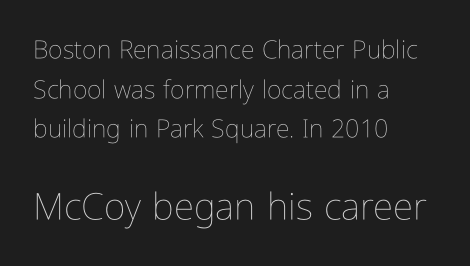
A student would notice the bottom passage is typeset larger than what precedes it. Alignment: flush left. Lines of text with bare space underneath. Is there much room between lines? A standard amount, neither cramped nor airy. Note the varied advance widths — an 'i' is clearly narrower than an 'm'. The horizontal fit of the characters is conventional and even.
